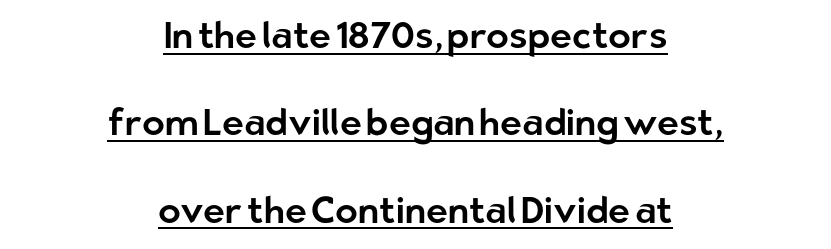
Q: Is the text italic (slanted)? A: No, it is upright.
Q: Is the typeface a serif or a sans-serif typeface? A: Sans-serif.
Q: Is the text underlined? A: Yes.
Q: How is the paragraph aligned? A: Centered.
Q: Is the spacing between letters normal or unusually wide? A: Normal.
Q: Is the spacing between lines tight, normal or loose? A: Loose.
Q: Width (condensed, normal, or wide)? A: Normal.
Q: Stroke contrast? A: Low.
Q: x-height? A: Medium.
Q: Monospaced? A: No.
